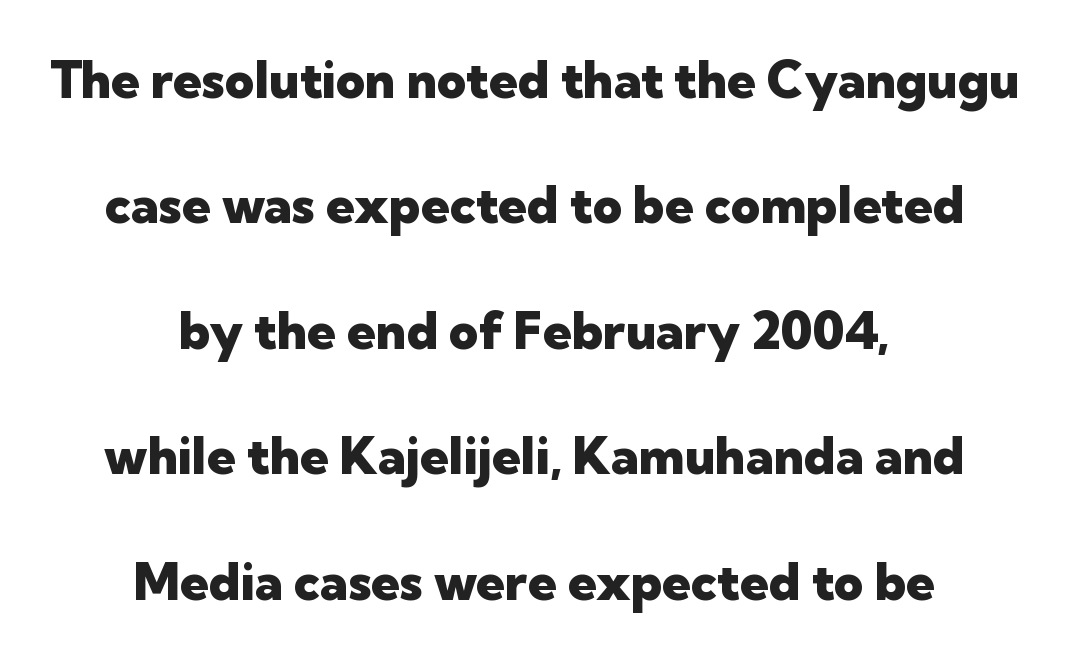
Q: Is the text bold? A: Yes.
Q: Is the text italic (slanted)? A: No, it is upright.
Q: Is the typeface a serif or a sans-serif typeface? A: Sans-serif.
Q: Is the text underlined? A: No.
Q: How is the paragraph aligned? A: Centered.
Q: Is the spacing between letters normal or unusually wide? A: Normal.
Q: Is the spacing between lines tight, normal or loose? A: Loose.
Q: Width (condensed, normal, or wide)? A: Normal.
Q: Stroke contrast? A: Low.
Q: x-height? A: Medium.
Q: Monospaced? A: No.
